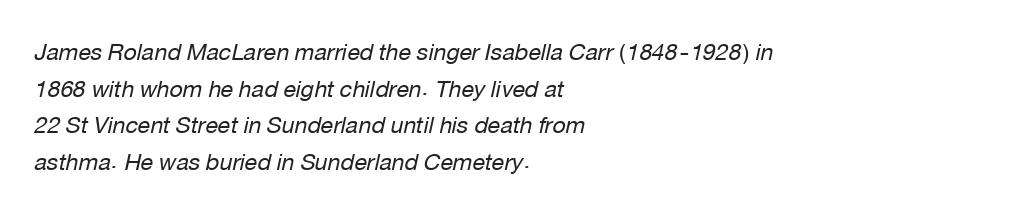
The image shows 23 px text type, italic (leaning right); set left-aligned, normal line spacing (1.59x), normal letter spacing, not underlined.
